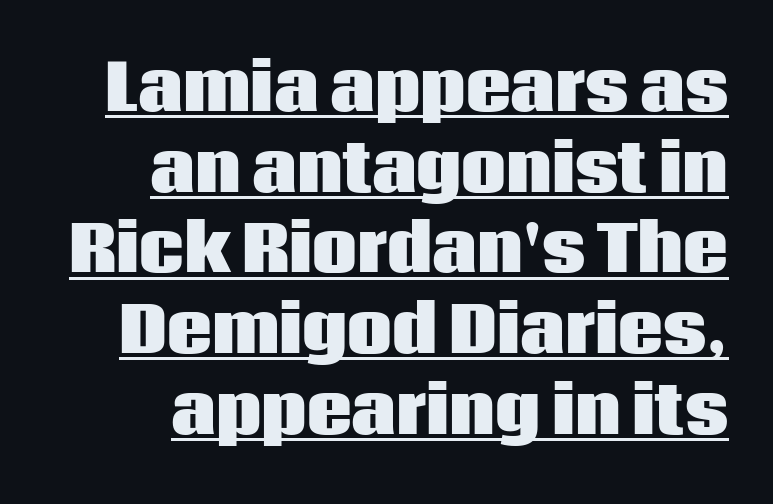
Q: Is the text bold? A: Yes.
Q: Is the text italic (slanted)? A: No, it is upright.
Q: Is the typeface a serif or a sans-serif typeface? A: Sans-serif.
Q: Is the text underlined? A: Yes.
Q: How is the paragraph aligned? A: Right-aligned.
Q: Is the spacing between letters normal or unusually wide? A: Normal.
Q: Is the spacing between lines tight, normal or loose? A: Normal.
Q: Width (condensed, normal, or wide)? A: Normal.
Q: Stroke contrast? A: Low.
Q: x-height? A: Large.
Q: Monospaced? A: No.
